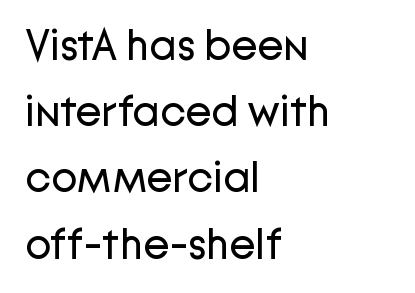
The image shows 43 px regular-weight sans-serif type, upright; set left-aligned, normal line spacing (1.54x), normal letter spacing, not underlined; low stroke contrast and a medium x-height.
